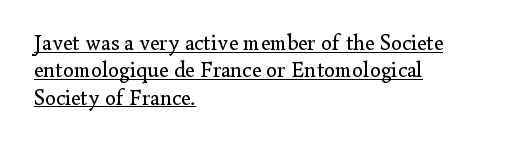
Q: Is the text bold? A: No.
Q: Is the text italic (slanted)? A: No, it is upright.
Q: Is the text underlined? A: Yes.
Q: How is the paragraph aligned? A: Left-aligned.
Q: Is the spacing between letters normal or unusually wide? A: Normal.
